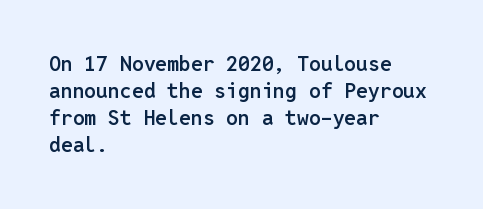
{"italic": "no", "bold": "semi", "underline": "no", "align": "left", "line_spacing": "normal", "line_spacing_ratio": 1.29, "letter_spacing": "normal", "letter_spacing_em": 0.0, "glyph_px": 21}
